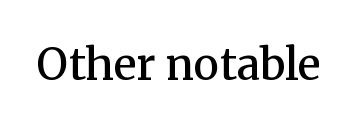
The letters are semibold — heavier than regular but short of a full bold. Serif or sans? Serif — the stroke terminals have little feet. The glyphs are unaccompanied by any horizontal stroke below them. Characters remain perfectly vertical along every line. The type is set solid horizontally, with unmodified tracking.
